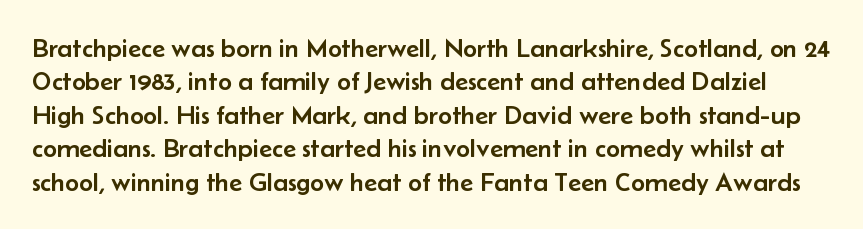
The image shows 27 px text type, upright; set line spacing 1.24x, normal letter spacing, not underlined.
